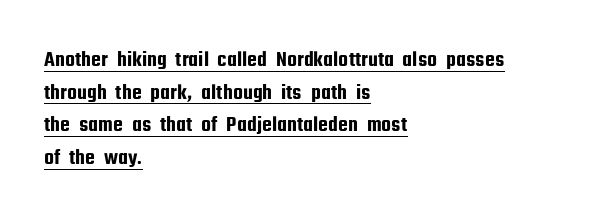
{"italic": "no", "underline": "yes", "align": "left", "line_spacing": "normal", "line_spacing_ratio": 1.48, "letter_spacing": "normal", "letter_spacing_em": 0.0, "glyph_px": 22}
